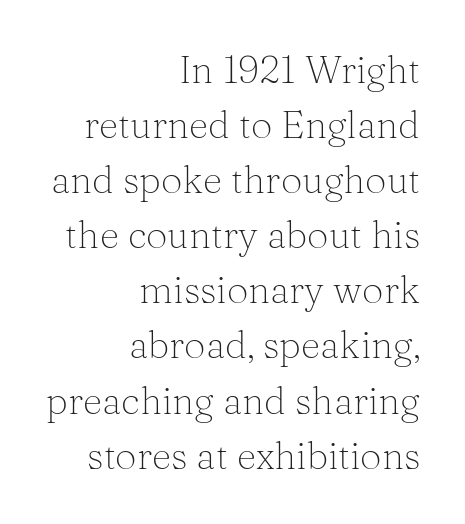
Looks like regular typesetting: each glyph gets only the width it needs. The passage shown stacks its lines at a standard gap. Words float on clear page, feet unadorned. Line endings align vertically; line beginnings do not. This sample uses plain, unmodified letter spacing.
